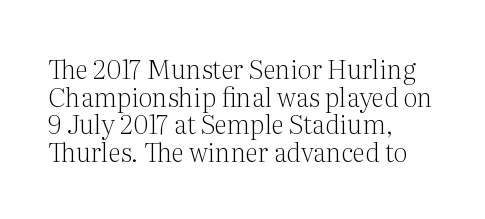
{"italic": "no", "bold": "no", "underline": "no", "align": "left", "line_spacing": "tight", "line_spacing_ratio": 1.06, "letter_spacing": "normal", "letter_spacing_em": 0.0, "glyph_px": 26}
